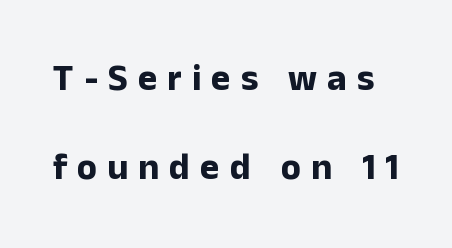
Q: Is the text bold? A: Yes.
Q: Is the text italic (slanted)? A: No, it is upright.
Q: Is the typeface a serif or a sans-serif typeface? A: Sans-serif.
Q: Is the text underlined? A: No.
Q: Is the spacing between letters normal or unusually wide? A: Unusually wide.
Q: Is the spacing between lines tight, normal or loose? A: Loose.
Q: Width (condensed, normal, or wide)? A: Normal.
Q: Stroke contrast? A: Low.
Q: x-height? A: Medium.
Q: Monospaced? A: No.
